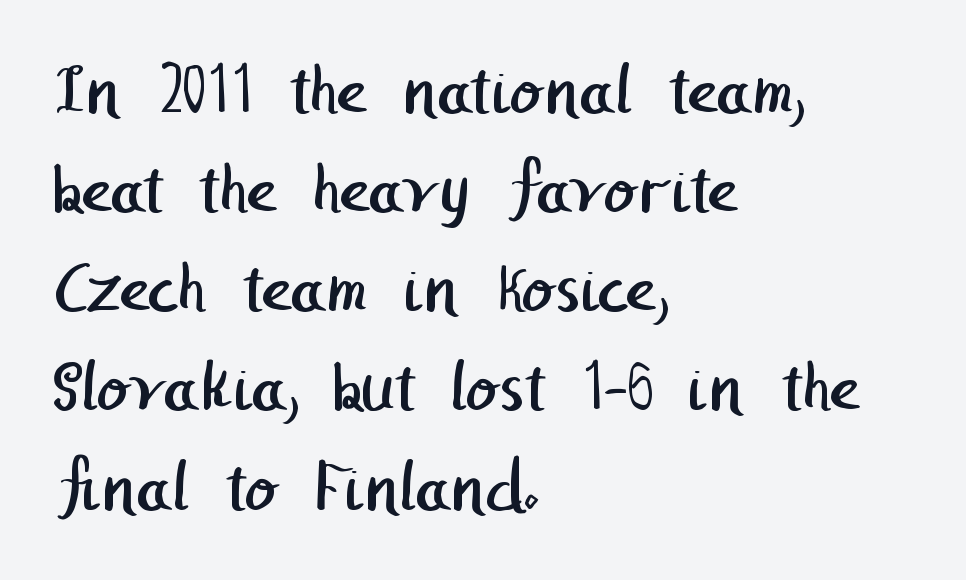
Q: Is the text bold? A: No.
Q: Is the typeface a serif or a sans-serif typeface? A: Sans-serif.
Q: Is the text underlined? A: No.
Q: How is the paragraph aligned? A: Left-aligned.
Q: Is the spacing between letters normal or unusually wide? A: Normal.
Q: Is the spacing between lines tight, normal or loose? A: Normal.
Q: Width (condensed, normal, or wide)? A: Normal.
Q: Stroke contrast? A: Low.
Q: x-height? A: Medium.
